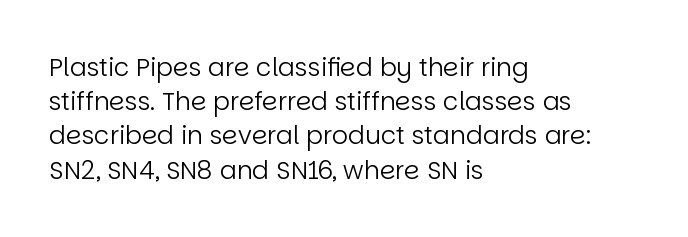
{"italic": "no", "bold": "no", "underline": "no", "align": "left", "line_spacing": "normal", "line_spacing_ratio": 1.37, "letter_spacing": "normal", "letter_spacing_em": 0.0, "glyph_px": 25}
